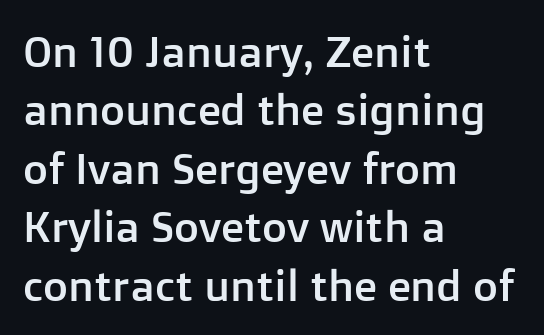
Q: Is the text italic (slanted)? A: No, it is upright.
Q: Is the typeface a serif or a sans-serif typeface? A: Sans-serif.
Q: Is the text underlined? A: No.
Q: How is the paragraph aligned? A: Left-aligned.
Q: Is the spacing between letters normal or unusually wide? A: Normal.
Q: Is the spacing between lines tight, normal or loose? A: Normal.
Q: Width (condensed, normal, or wide)? A: Normal.
Q: Stroke contrast? A: Low.
Q: x-height? A: Medium.
Q: Monospaced? A: No.
